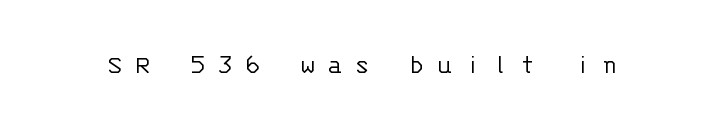
The image shows 28 px light sans-serif type, upright, monospaced; set unusually wide letter spacing (+0.49 em), not underlined; low stroke contrast and a large x-height.
